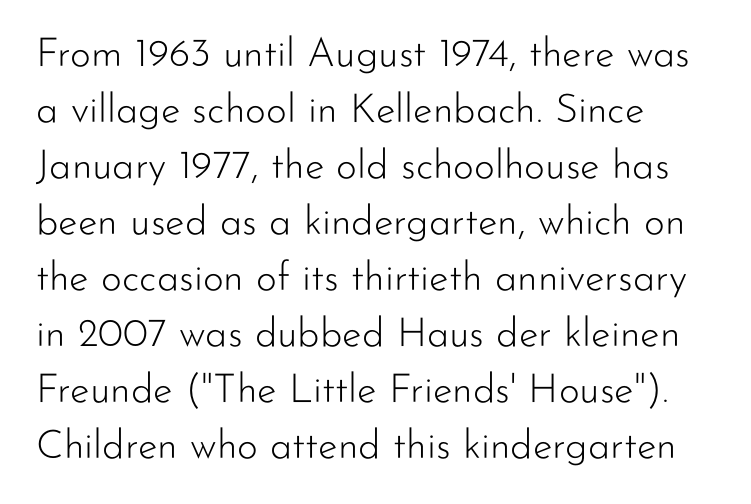
The image shows 40 px light sans-serif type, upright; set left-aligned, normal line spacing (1.4x), normal letter spacing, not underlined; low stroke contrast and a small x-height.
